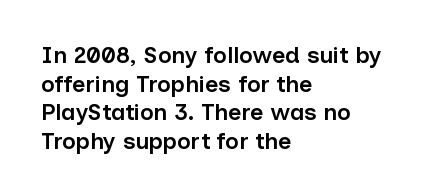
Q: Is the text bold? A: Semi-bold.
Q: Is the text italic (slanted)? A: No, it is upright.
Q: Is the text underlined? A: No.
Q: How is the paragraph aligned? A: Left-aligned.
Q: Is the spacing between letters normal or unusually wide? A: Normal.
